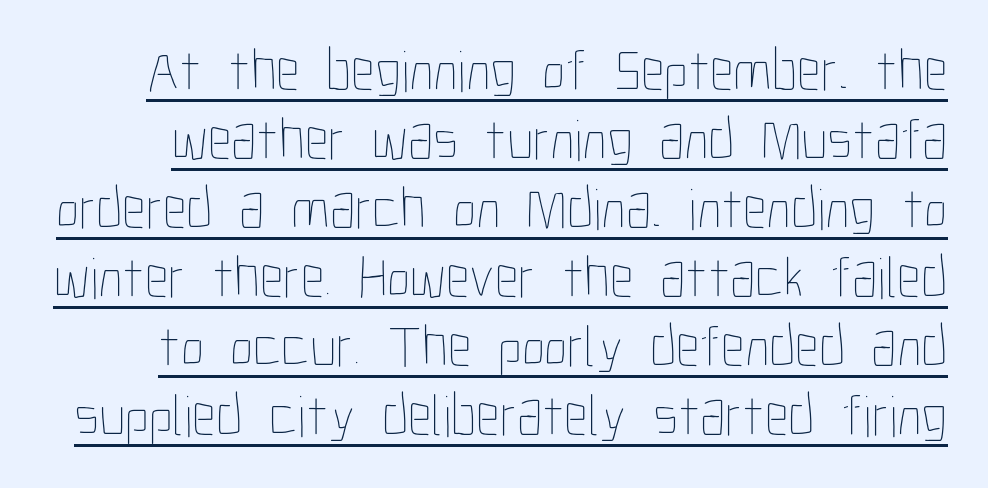
Q: Is the text bold? A: No.
Q: Is the text italic (slanted)? A: No, it is upright.
Q: Is the text underlined? A: Yes.
Q: Is the spacing between letters normal or unusually wide? A: Normal.
Q: Width (condensed, normal, or wide)? A: Condensed.
Q: Stroke contrast? A: Low.
Q: x-height? A: Medium.
Q: Monospaced? A: No.
